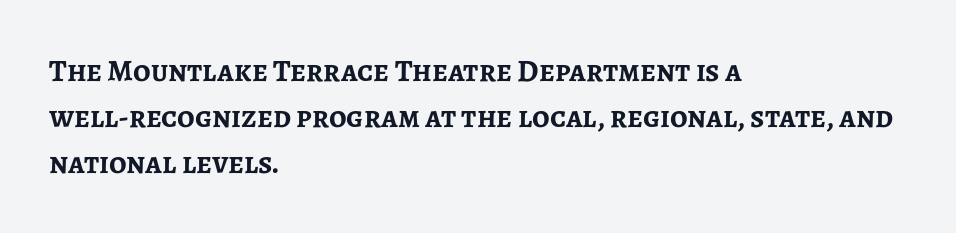
Q: Is the text bold? A: Yes.
Q: Is the text italic (slanted)? A: No, it is upright.
Q: Is the typeface a serif or a sans-serif typeface? A: Sans-serif.
Q: Is the text underlined? A: No.
Q: How is the paragraph aligned? A: Left-aligned.
Q: Is the spacing between letters normal or unusually wide? A: Normal.
Q: Is the spacing between lines tight, normal or loose? A: Normal.
Q: Width (condensed, normal, or wide)? A: Normal.
Q: Stroke contrast? A: Low.
Q: x-height? A: Medium.
Q: Monospaced? A: No.
